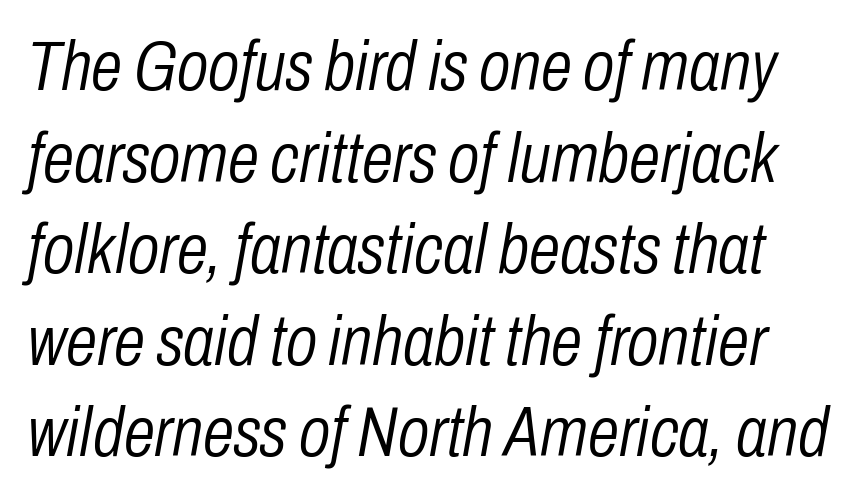
Q: Is the text bold? A: No.
Q: Is the text italic (slanted)? A: Yes, it leans right by about 10 degrees.
Q: Is the text underlined? A: No.
Q: Is the spacing between letters normal or unusually wide? A: Normal.
Q: Is the spacing between lines tight, normal or loose? A: Normal.
Q: Width (condensed, normal, or wide)? A: Condensed.
Q: Stroke contrast? A: Low.
Q: x-height? A: Medium.
Q: Monospaced? A: No.
